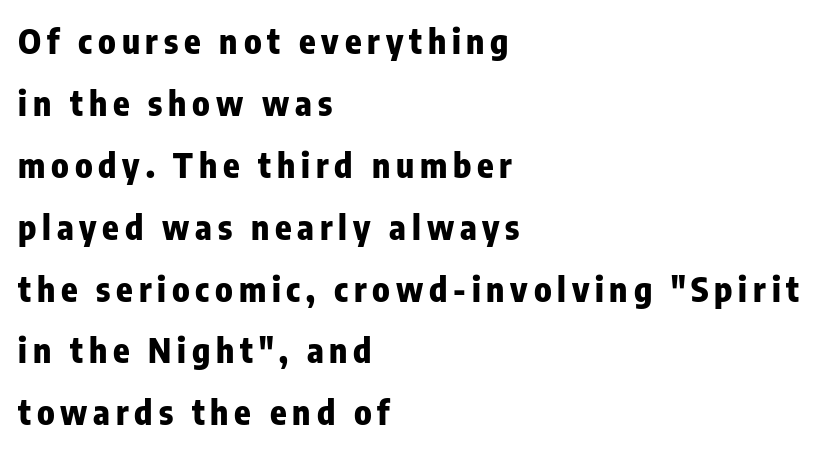
Q: Is the text bold? A: Yes.
Q: Is the text italic (slanted)? A: No, it is upright.
Q: Is the typeface a serif or a sans-serif typeface? A: Sans-serif.
Q: Is the text underlined? A: No.
Q: How is the paragraph aligned? A: Left-aligned.
Q: Width (condensed, normal, or wide)? A: Condensed.
Q: Stroke contrast? A: Low.
Q: x-height? A: Medium.
Q: Monospaced? A: No.
